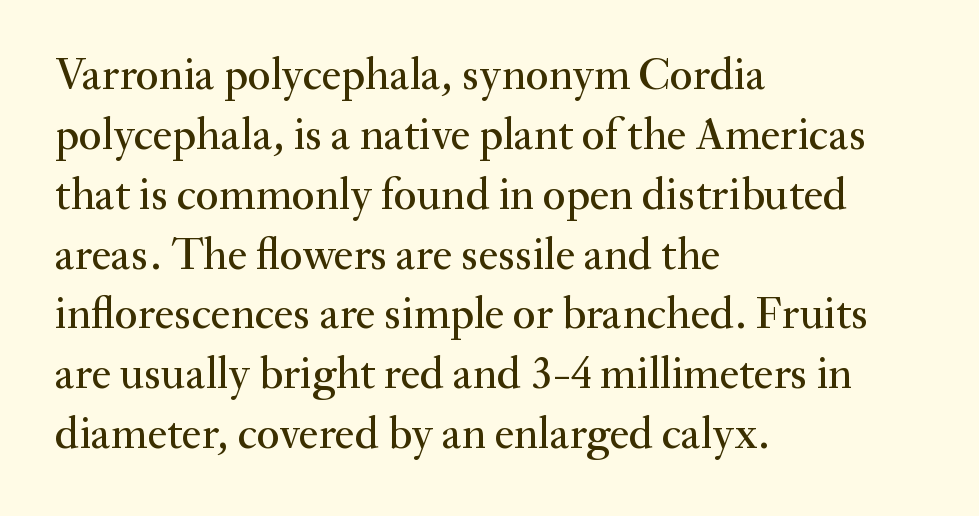
{"serif": "yes", "italic": "no", "width": "normal", "stroke_contrast": "medium", "x_height": "small", "monospaced": "no", "underline": "no", "align": "left", "line_spacing": "normal", "line_spacing_ratio": 1.33, "letter_spacing": "normal", "letter_spacing_em": 0.0, "glyph_px": 45}
